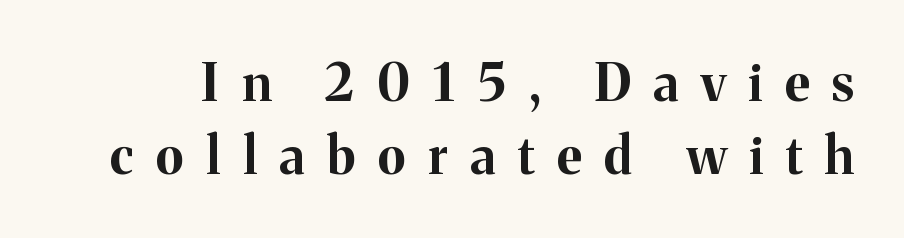
{"serif": "yes", "italic": "no", "bold": "yes", "weight": "bold", "width": "normal", "stroke_contrast": "medium", "x_height": "medium", "monospaced": "no", "underline": "no", "line_spacing": "normal", "line_spacing_ratio": 1.43, "letter_spacing": "wide", "letter_spacing_em": 0.45, "glyph_px": 51}
